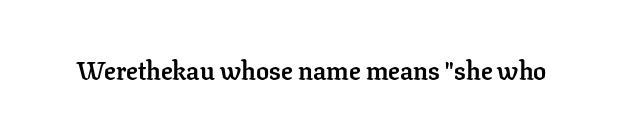
{"italic": "no", "bold": "yes", "underline": "no", "letter_spacing": "normal", "letter_spacing_em": 0.0, "glyph_px": 26}
